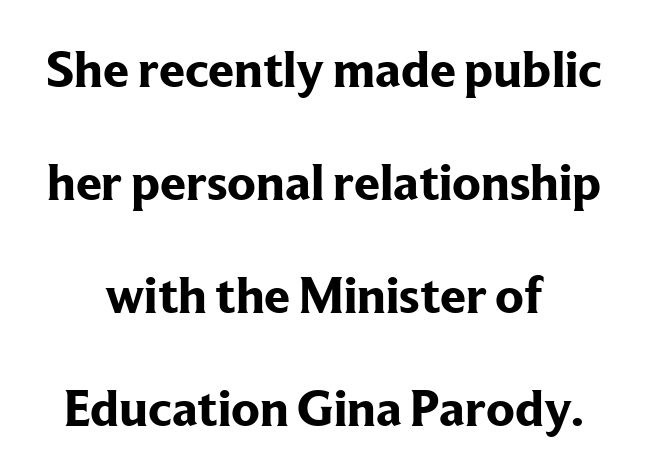
Q: Is the text bold? A: Yes.
Q: Is the text italic (slanted)? A: No, it is upright.
Q: Is the typeface a serif or a sans-serif typeface? A: Serif.
Q: Is the text underlined? A: No.
Q: How is the paragraph aligned? A: Centered.
Q: Is the spacing between letters normal or unusually wide? A: Normal.
Q: Is the spacing between lines tight, normal or loose? A: Loose.
Q: Width (condensed, normal, or wide)? A: Normal.
Q: Stroke contrast? A: Low.
Q: x-height? A: Medium.
Q: Monospaced? A: No.
